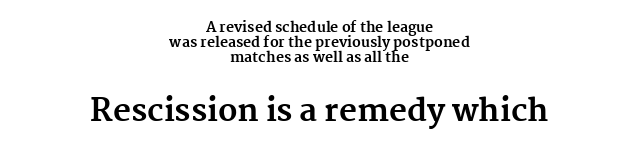
In terms of letterspacing, this is plain default setting. Only glyphs here, with clear space below each row. Typographically, this falls in the serif category. The space between consecutive lines is stingy.
